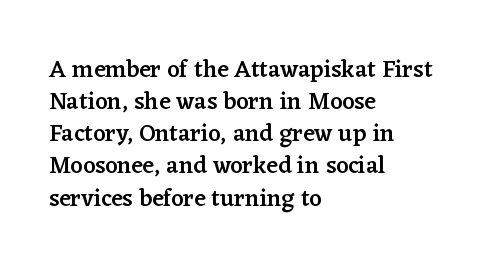
Q: Is the text bold? A: Semi-bold.
Q: Is the text italic (slanted)? A: No, it is upright.
Q: Is the text underlined? A: No.
Q: How is the paragraph aligned? A: Left-aligned.
Q: Is the spacing between letters normal or unusually wide? A: Normal.
Q: Is the spacing between lines tight, normal or loose? A: Normal.
